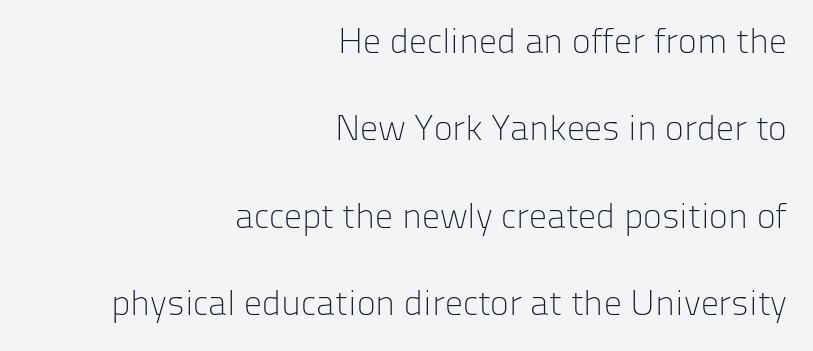
{"serif": "no", "italic": "no", "bold": "no", "weight": "light", "width": "normal", "stroke_contrast": "low", "x_height": "medium", "monospaced": "no", "underline": "no", "align": "right", "line_spacing": "loose", "line_spacing_ratio": 2.43, "letter_spacing": "normal", "letter_spacing_em": 0.0, "glyph_px": 36}
